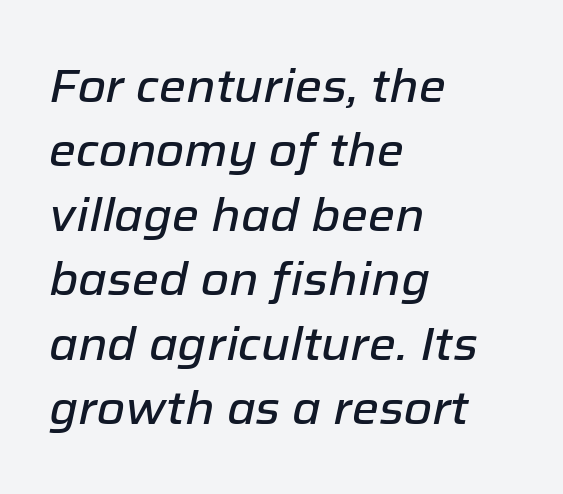
Q: Is the text italic (slanted)? A: Yes, it leans right by about 12 degrees.
Q: Is the text underlined? A: No.
Q: How is the paragraph aligned? A: Left-aligned.
Q: Is the spacing between letters normal or unusually wide? A: Normal.
Q: Is the spacing between lines tight, normal or loose? A: Normal.
Q: Width (condensed, normal, or wide)? A: Normal.
Q: Stroke contrast? A: Low.
Q: x-height? A: Medium.
Q: Monospaced? A: No.
